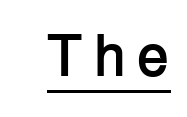
The image shows 59 px semibold sans-serif type, upright; set underlined; low stroke contrast and a medium x-height.
